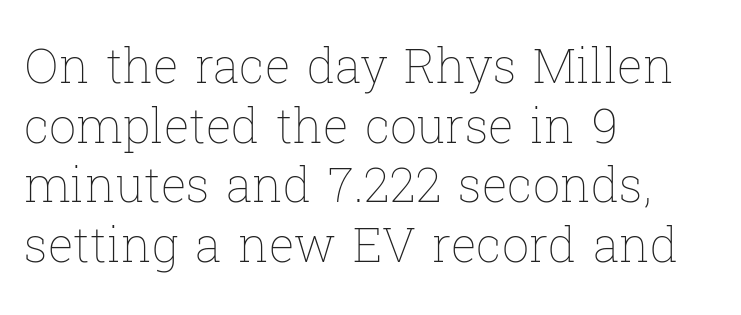
The typeface has the unassuming heft of standard copy or less. Characters follow at the spacing the type designer built in. Note the varied advance widths — an 'i' is clearly narrower than an 'm'. The axis of the letterforms is exactly vertical. Bare-footed words on every line. The paragraph has a hard left edge and a soft right edge.
